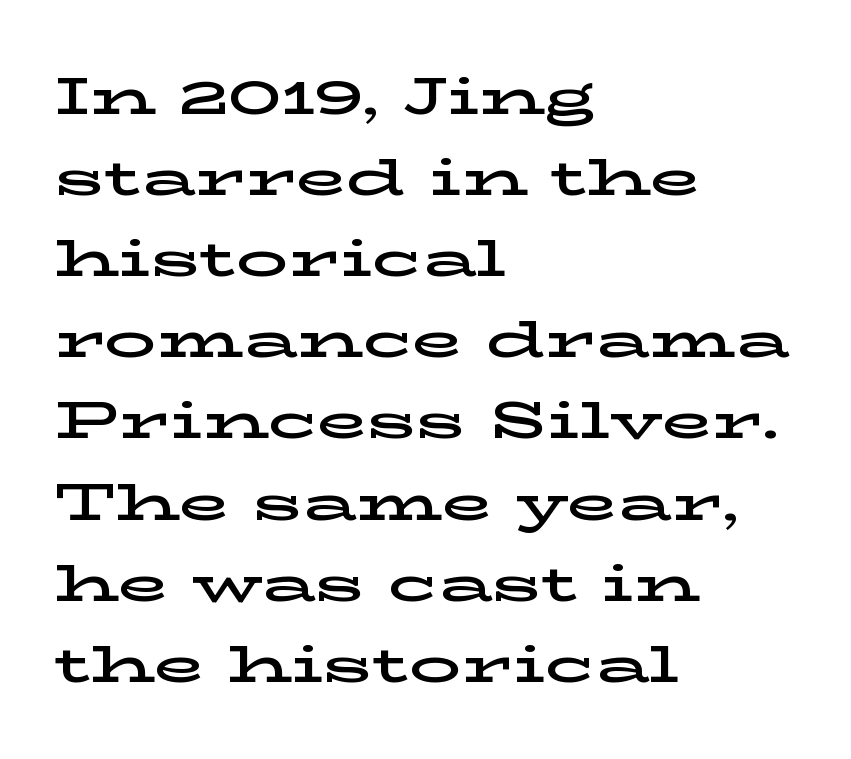
The rendering keeps characters at their native spacing. Only glyphs here, with clear space below each row. Compared with a centered layout, this one pins lines to the left instead. Notice how descenders clear the ascenders below comfortably — that's standard leading. Character widths vary here, with narrow letters taking less room than wide ones. Italic: no, the glyphs are upright roman.
